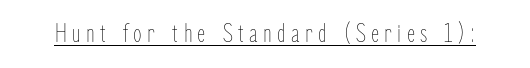
{"italic": "no", "bold": "no", "weight": "thin", "width": "condensed", "stroke_contrast": "low", "x_height": "medium", "monospaced": "no", "underline": "yes", "glyph_px": 28}
